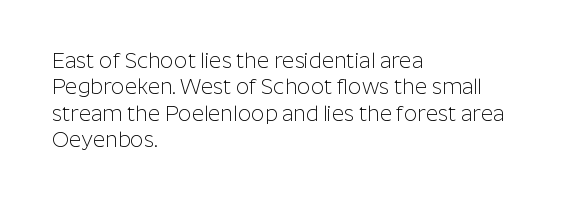
{"italic": "no", "bold": "no", "underline": "no", "align": "left", "line_spacing": "normal", "line_spacing_ratio": 1.26, "letter_spacing": "normal", "letter_spacing_em": 0.0, "glyph_px": 21}
